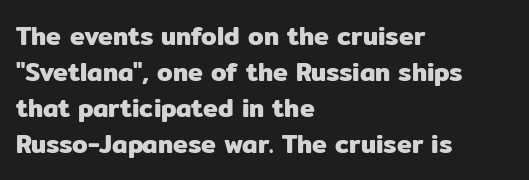
{"italic": "no", "underline": "no", "align": "left", "line_spacing": "normal", "line_spacing_ratio": 1.44, "letter_spacing": "normal", "letter_spacing_em": 0.0, "glyph_px": 25}
